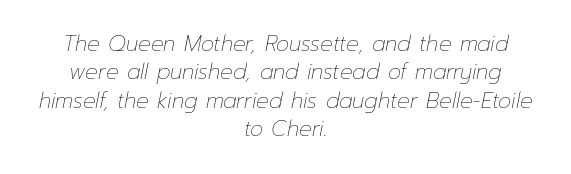
{"italic": "yes", "lean": "right", "slant_degrees": 12, "bold": "no", "underline": "no", "align": "center", "line_spacing": "normal", "line_spacing_ratio": 1.35, "letter_spacing": "normal", "letter_spacing_em": 0.0, "glyph_px": 21}
